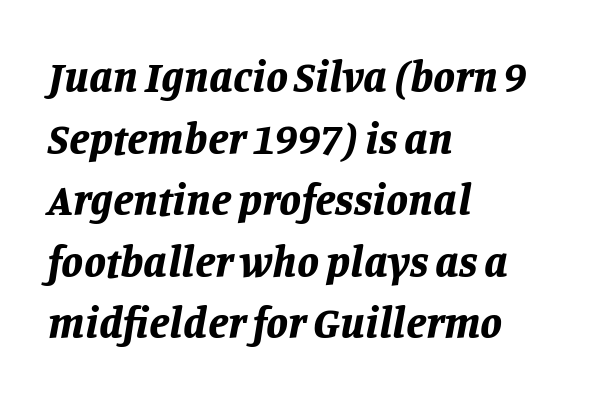
Q: Is the text bold? A: Yes.
Q: Is the text italic (slanted)? A: Yes, it leans right by about 11 degrees.
Q: Is the text underlined? A: No.
Q: How is the paragraph aligned? A: Left-aligned.
Q: Is the spacing between letters normal or unusually wide? A: Normal.
Q: Is the spacing between lines tight, normal or loose? A: Normal.
Q: Width (condensed, normal, or wide)? A: Normal.
Q: Stroke contrast? A: Low.
Q: x-height? A: Large.
Q: Monospaced? A: No.
